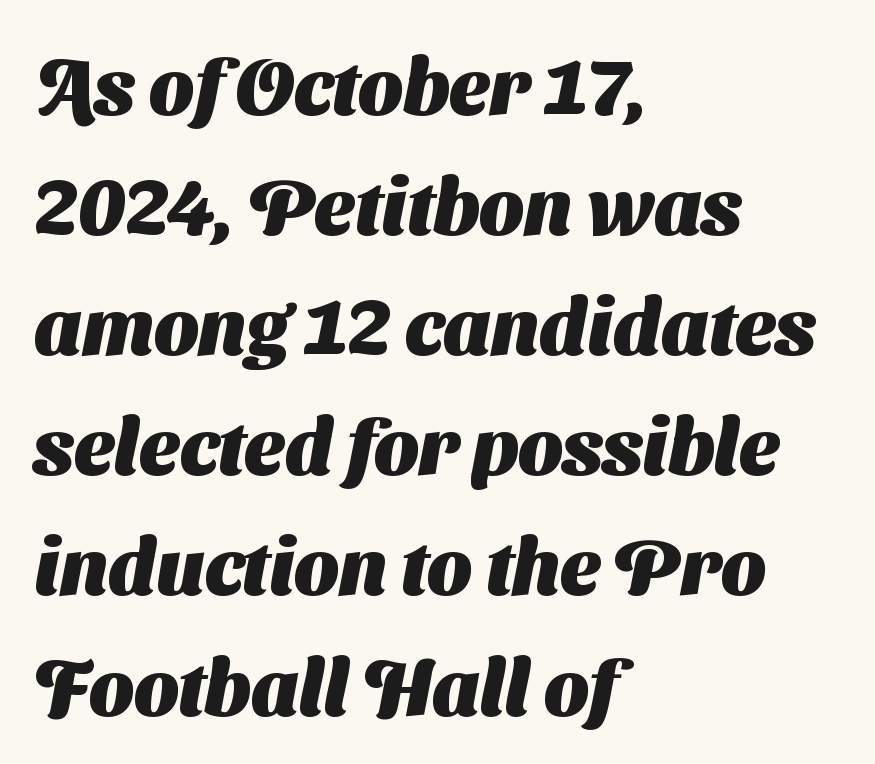
Q: Is the text bold? A: Yes.
Q: Is the typeface a serif or a sans-serif typeface? A: Sans-serif.
Q: Is the text underlined? A: No.
Q: How is the paragraph aligned? A: Left-aligned.
Q: Is the spacing between letters normal or unusually wide? A: Normal.
Q: Is the spacing between lines tight, normal or loose? A: Normal.
Q: Width (condensed, normal, or wide)? A: Normal.
Q: Stroke contrast? A: Medium.
Q: x-height? A: Medium.
Q: Monospaced? A: No.
